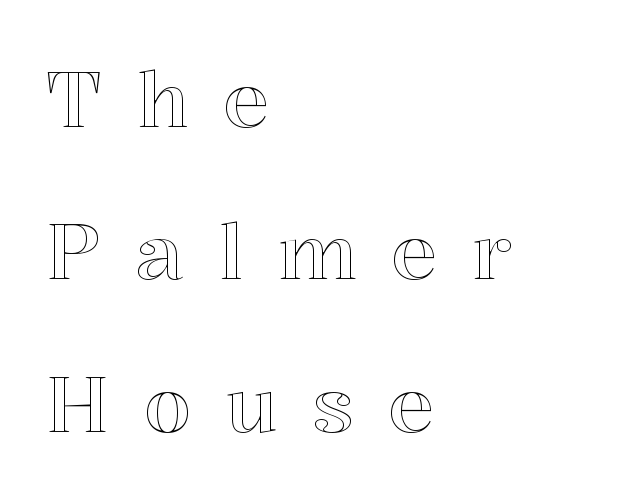
The image shows 77 px text type, upright; set left-aligned, loose line spacing (1.98x), unusually wide letter spacing (+0.45 em), not underlined; a medium x-height.
